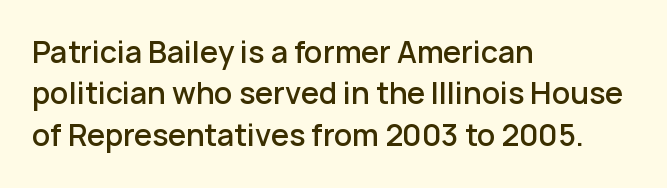
Note the varied advance widths — an 'i' is clearly narrower than an 'm'. The strokes are fattened partway — semibold, not bold. Nothing unusual about the tracking: characters are spaced as the font intends. The glyphs are unaccompanied by any horizontal stroke below them. The letters stand straight up with perfectly vertical stems. Observe the absence of serifs on each vertical stroke in this sample.
